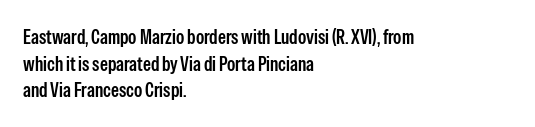
The specimen omits any rule beneath the text block's lines. Ordinary non-slanted type is in use. The tracking reads as untouched default to a designer's eye. Casual observation: everything's shoved over to the left. Honestly, the row spacing looks completely unremarkable.
